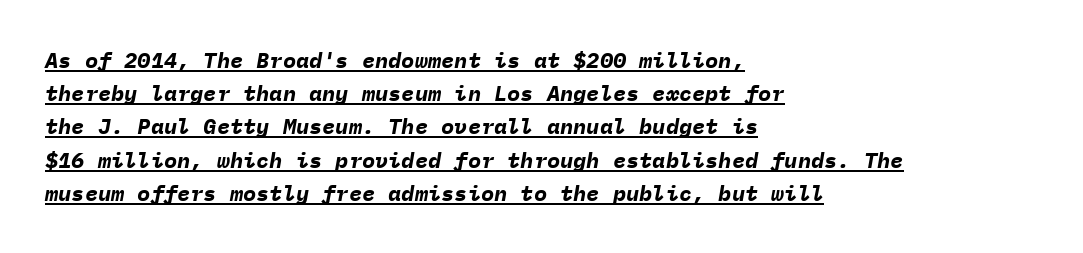
{"italic": "yes", "lean": "right", "slant_degrees": 9, "bold": "yes", "underline": "yes", "align": "left", "line_spacing": "normal", "line_spacing_ratio": 1.51, "letter_spacing": "normal", "letter_spacing_em": 0.0, "glyph_px": 22}
